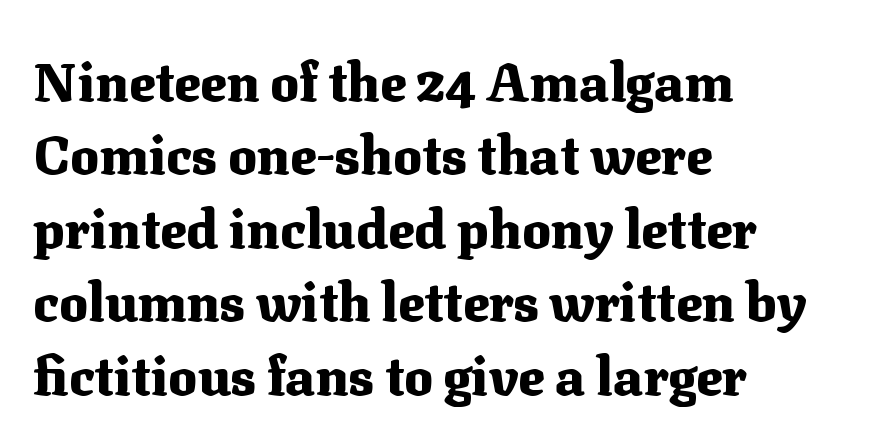
Q: Is the text bold? A: Yes.
Q: Is the text italic (slanted)? A: No, it is upright.
Q: Is the typeface a serif or a sans-serif typeface? A: Serif.
Q: Is the text underlined? A: No.
Q: How is the paragraph aligned? A: Left-aligned.
Q: Is the spacing between letters normal or unusually wide? A: Normal.
Q: Is the spacing between lines tight, normal or loose? A: Normal.
Q: Width (condensed, normal, or wide)? A: Normal.
Q: Stroke contrast? A: Medium.
Q: x-height? A: Medium.
Q: Monospaced? A: No.
